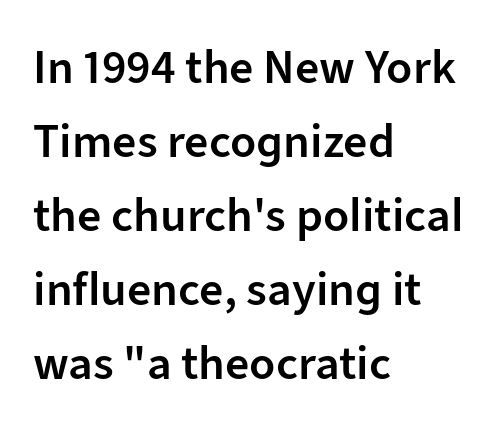
Q: Is the text bold? A: Semi-bold.
Q: Is the text italic (slanted)? A: No, it is upright.
Q: Is the typeface a serif or a sans-serif typeface? A: Sans-serif.
Q: Is the text underlined? A: No.
Q: How is the paragraph aligned? A: Left-aligned.
Q: Is the spacing between letters normal or unusually wide? A: Normal.
Q: Is the spacing between lines tight, normal or loose? A: Normal.
Q: Width (condensed, normal, or wide)? A: Normal.
Q: Stroke contrast? A: Low.
Q: x-height? A: Medium.
Q: Monospaced? A: No.
